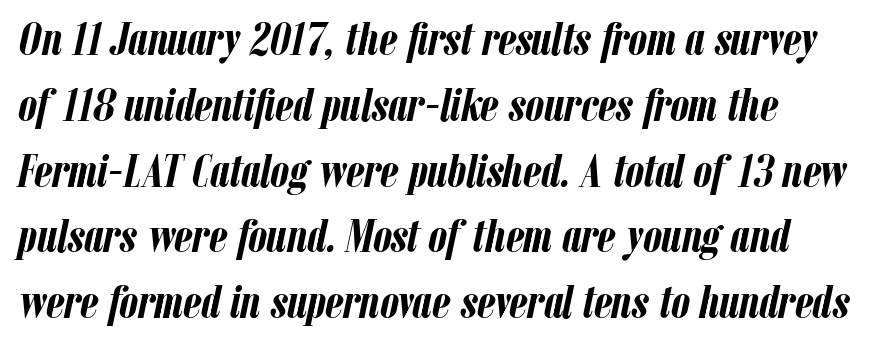
Q: Is the text bold? A: Yes.
Q: Is the text italic (slanted)? A: Yes, it leans right by about 12 degrees.
Q: Is the text underlined? A: No.
Q: How is the paragraph aligned? A: Left-aligned.
Q: Is the spacing between letters normal or unusually wide? A: Normal.
Q: Is the spacing between lines tight, normal or loose? A: Normal.
Q: Width (condensed, normal, or wide)? A: Condensed.
Q: Stroke contrast? A: Low.
Q: x-height? A: Medium.
Q: Monospaced? A: No.
